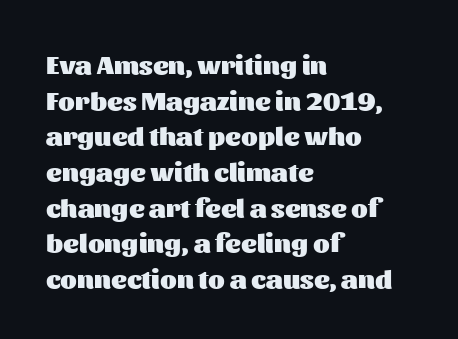
The image shows 27 px bold type, upright; set left-aligned, normal line spacing (1.32x), normal letter spacing, not underlined.
